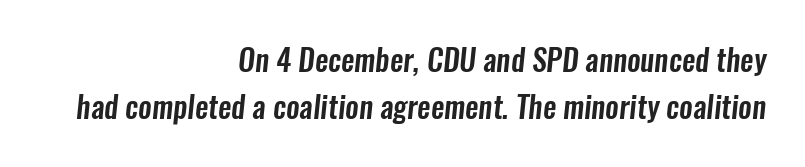
Q: Is the typeface a serif or a sans-serif typeface? A: Sans-serif.
Q: Is the text underlined? A: No.
Q: How is the paragraph aligned? A: Right-aligned.
Q: Is the spacing between letters normal or unusually wide? A: Normal.
Q: Is the spacing between lines tight, normal or loose? A: Normal.
Q: Width (condensed, normal, or wide)? A: Condensed.
Q: Stroke contrast? A: Low.
Q: x-height? A: Medium.
Q: Monospaced? A: No.
